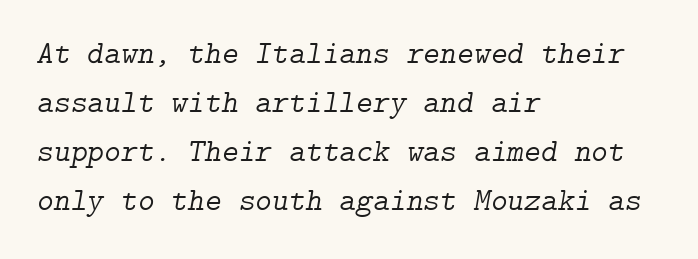
Q: Is the text bold? A: No.
Q: Is the text italic (slanted)? A: Yes, it leans right by about 9 degrees.
Q: Is the typeface a serif or a sans-serif typeface? A: Serif.
Q: Is the text underlined? A: No.
Q: How is the paragraph aligned? A: Left-aligned.
Q: Is the spacing between letters normal or unusually wide? A: Normal.
Q: Is the spacing between lines tight, normal or loose? A: Normal.
Q: Width (condensed, normal, or wide)? A: Normal.
Q: Stroke contrast? A: Low.
Q: x-height? A: Medium.
